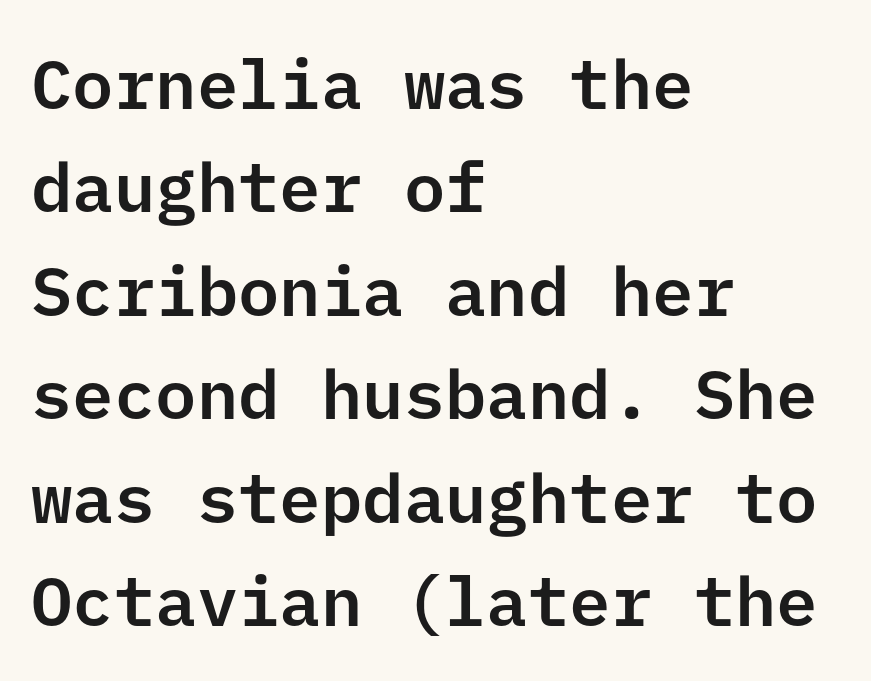
{"serif": "no", "italic": "no", "width": "normal", "stroke_contrast": "low", "x_height": "medium", "underline": "no", "align": "left", "line_spacing": "normal", "line_spacing_ratio": 1.5, "letter_spacing": "normal", "letter_spacing_em": 0.0, "glyph_px": 69}
